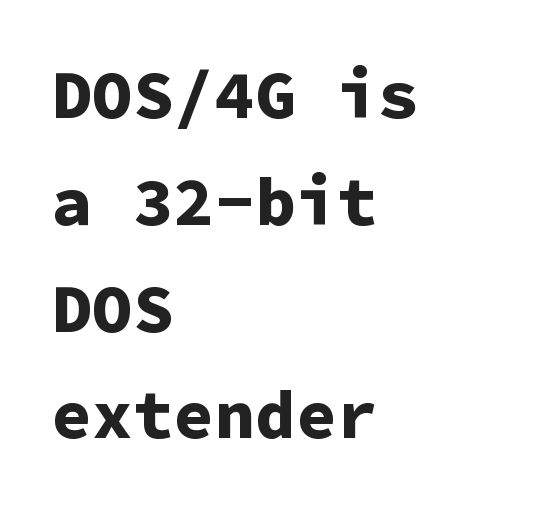
Designer's note — italics off, roman on. Baseline-to-baseline distance is the conventional proportion of letter height. Anything drawn beneath the words? Only blank space. Does the type have serifs? No, each stem ends abruptly. Each glyph is drawn with heavy, bold strokes.
